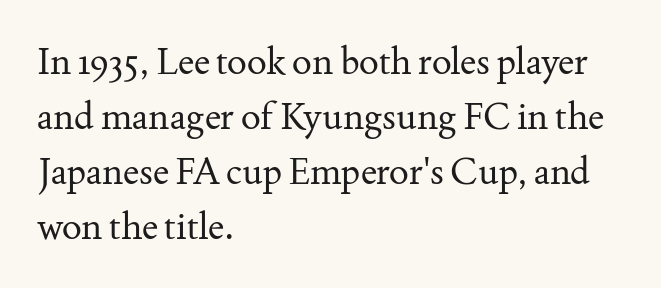
The image shows 37 px regular-weight serif type, upright; set left-aligned, normal line spacing (1.49x), normal letter spacing, not underlined; medium stroke contrast and a small x-height.
